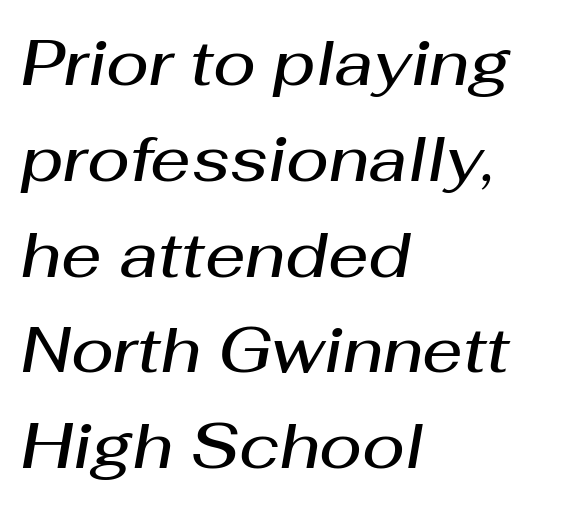
{"italic": "yes", "lean": "right", "slant_degrees": 10, "bold": "semi", "weight": "semibold", "width": "normal", "stroke_contrast": "medium", "x_height": "medium", "monospaced": "no", "underline": "no", "align": "left", "line_spacing": "normal", "line_spacing_ratio": 1.52, "letter_spacing": "normal", "letter_spacing_em": 0.0, "glyph_px": 63}
